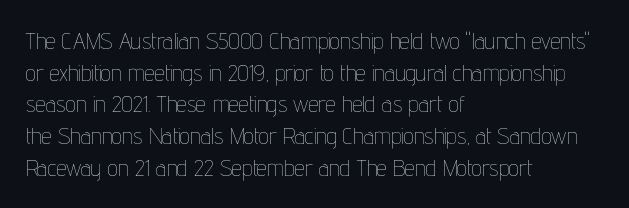
A roman cut, with each character standing at attention. Line spacing here is normal. The text block is weighted toward the left margin, trailing off unevenly rightward. Lines of text with bare space underneath. Nothing unusual about the tracking: characters are spaced as the font intends. A quiet, ordinary-to-light weight characterises the typeface.
